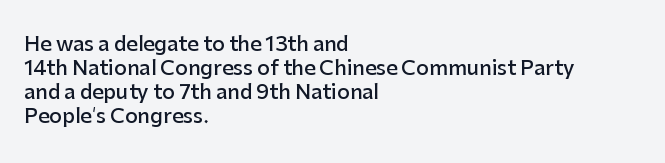
The setting favours the left margin, as ordinary paragraphs usually do. The typesetting leans somewhat heavy: a semibold. Characters remain perfectly vertical along every line. Look at the tracking — it's just the regular setting, nothing added. Beneath every word, the page is bare.
